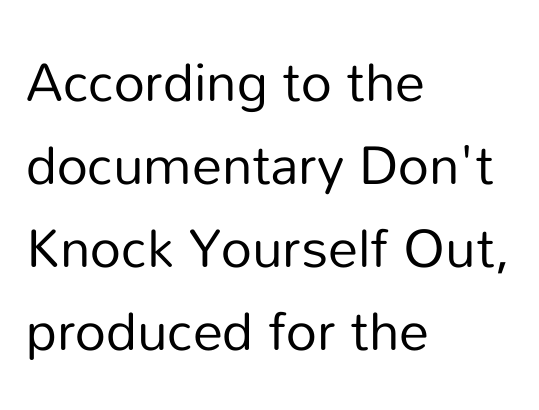
{"serif": "no", "italic": "no", "bold": "no", "weight": "regular", "width": "normal", "stroke_contrast": "low", "x_height": "medium", "monospaced": "no", "underline": "no", "align": "left", "line_spacing": "normal", "line_spacing_ratio": 1.54, "letter_spacing": "normal", "letter_spacing_em": 0.0, "glyph_px": 54}
